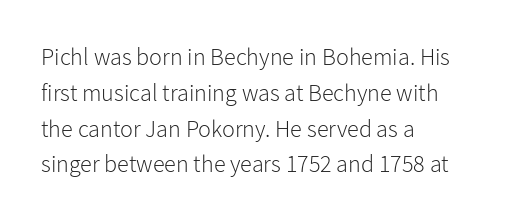
The image shows 24 px text type, upright; set left-aligned, normal line spacing (1.49x), normal letter spacing, not underlined.
